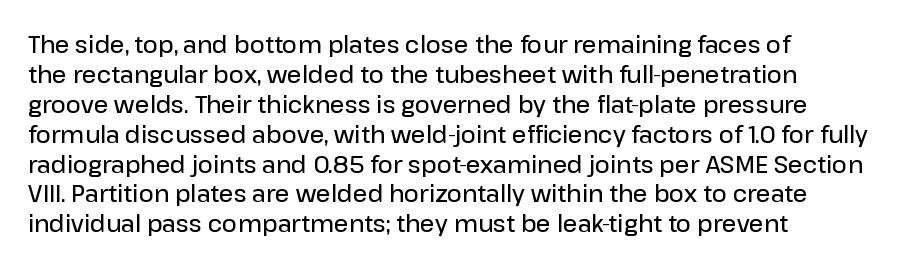
The image shows 23 px text type, upright; set left-aligned, normal line spacing (1.3x), normal letter spacing, not underlined.
